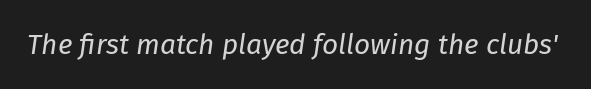
{"italic": "yes", "lean": "right", "slant_degrees": 8, "bold": "no", "weight": "regular", "width": "normal", "stroke_contrast": "low", "x_height": "medium", "monospaced": "no", "underline": "no", "letter_spacing": "normal", "letter_spacing_em": 0.0, "glyph_px": 28}
